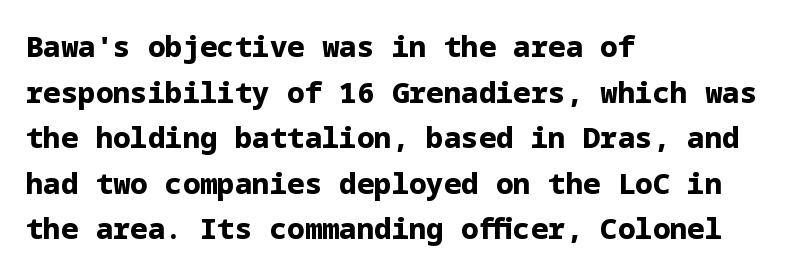
Q: Is the text bold? A: Yes.
Q: Is the text italic (slanted)? A: No, it is upright.
Q: Is the typeface a serif or a sans-serif typeface? A: Sans-serif.
Q: Is the text underlined? A: No.
Q: How is the paragraph aligned? A: Left-aligned.
Q: Is the spacing between letters normal or unusually wide? A: Normal.
Q: Is the spacing between lines tight, normal or loose? A: Normal.
Q: Width (condensed, normal, or wide)? A: Normal.
Q: Stroke contrast? A: Low.
Q: x-height? A: Medium.
